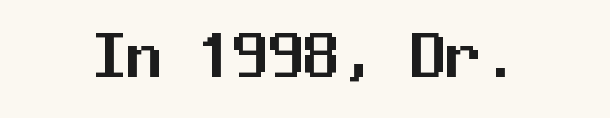
The image shows 71 px sans-serif type, upright, monospaced; set normal letter spacing, not underlined; medium stroke contrast and a medium x-height.
